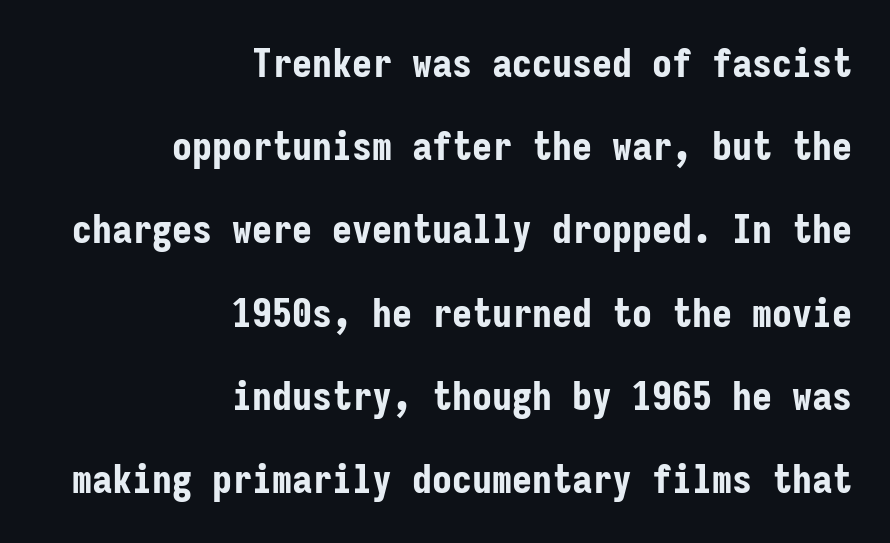
Monospaced: the letters line up in strict vertical columns. Every letter is thick-stroked: bold, no question. Tracking value appears to be zero — textbook default spacing. Where is the straight margin? On the right. Each letter's strokes conclude bluntly, with no projecting serifs. This sample uses an upright cut, with every glyph sitting square on the baseline.
